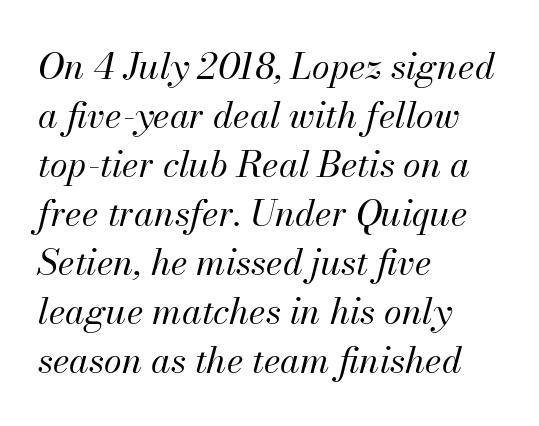
The image shows 36 px regular-weight type, italic (leaning right); set left-aligned, normal line spacing (1.36x), normal letter spacing, not underlined; medium stroke contrast and a small x-height.
